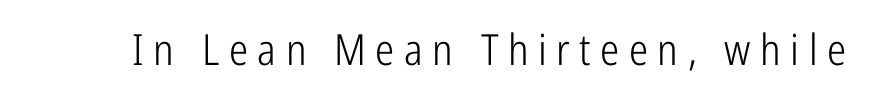
{"serif": "no", "italic": "no", "bold": "no", "weight": "light", "width": "condensed", "stroke_contrast": "low", "x_height": "medium", "monospaced": "no", "underline": "no", "letter_spacing": "wide", "letter_spacing_em": 0.22, "glyph_px": 43}
